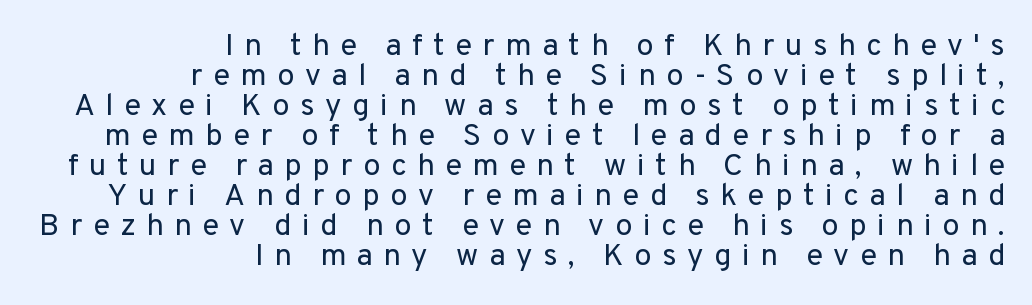
{"serif": "no", "italic": "no", "bold": "no", "weight": "regular", "width": "normal", "stroke_contrast": "low", "x_height": "medium", "monospaced": "no", "underline": "no", "align": "right", "line_spacing": "tight", "line_spacing_ratio": 0.97, "letter_spacing": "wide", "letter_spacing_em": 0.34, "glyph_px": 31}
